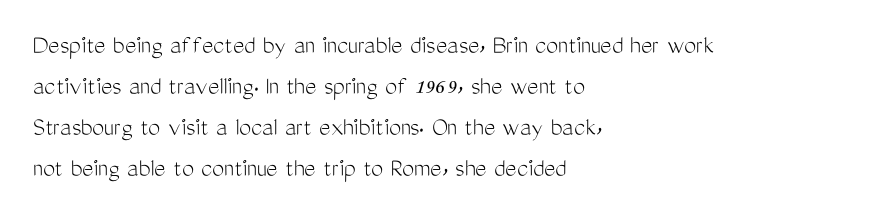
On a weight scale, this lands at 450 or below. The passage shown has conventional tracking throughout. A normal amount of white space separates one row of letters from the next. The rag falls on the right side of this text block.
